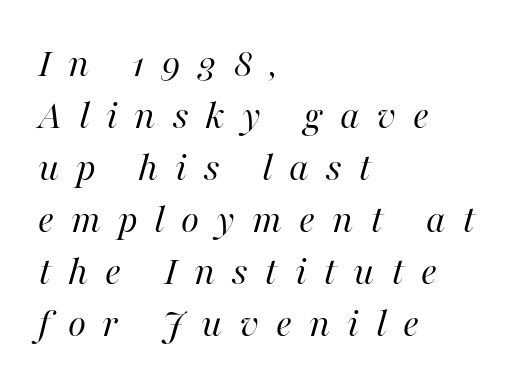
Slant detected: the letters are inclined. The area under the type is left untouched. Visually the block forms a straight wall on the left and a jagged coastline on the right. These lines are rendered in a variable-pitch font.
